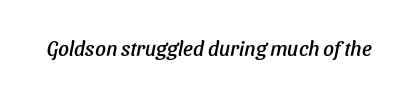
The letters are slanted; this is an italic face. The string is rendered with underlining switched off. The type is set solid horizontally, with unmodified tracking.
